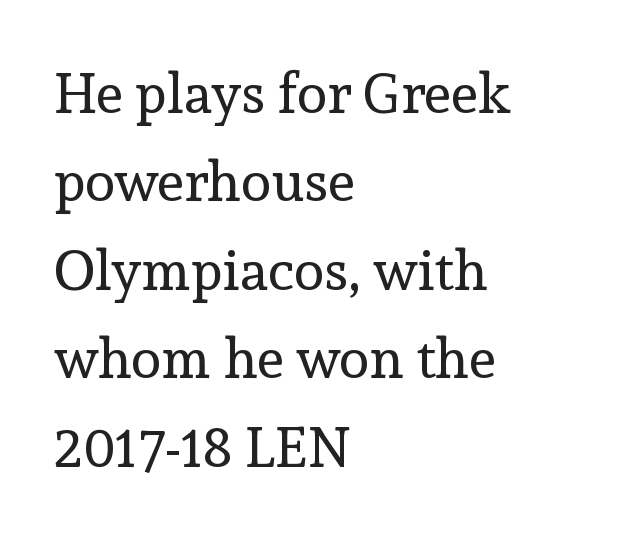
{"serif": "yes", "italic": "no", "bold": "no", "weight": "regular", "width": "normal", "x_height": "medium", "monospaced": "no", "underline": "no", "align": "left", "line_spacing": "normal", "line_spacing_ratio": 1.58, "letter_spacing": "normal", "letter_spacing_em": 0.0, "glyph_px": 56}
